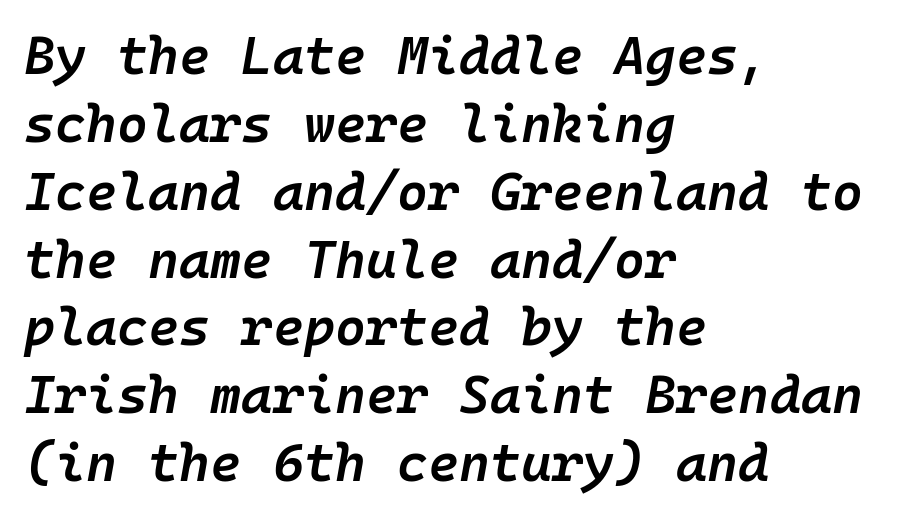
Q: Is the text bold? A: Semi-bold.
Q: Is the text italic (slanted)? A: Yes, it leans right by about 10 degrees.
Q: Is the text underlined? A: No.
Q: How is the paragraph aligned? A: Left-aligned.
Q: Is the spacing between letters normal or unusually wide? A: Normal.
Q: Is the spacing between lines tight, normal or loose? A: Normal.
Q: Width (condensed, normal, or wide)? A: Normal.
Q: Stroke contrast? A: Low.
Q: x-height? A: Medium.
Q: Monospaced? A: Yes.
